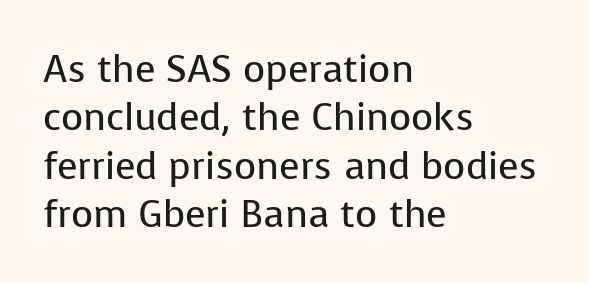
The lines in this sample share a left origin and differ only in where they stop. Counters stay open thanks to moderate or lighter strokes. Examine the stroke ends and you'll find no serifs. Caption: standard tracking, unaltered. The space beneath each line is pristine and unruled.
